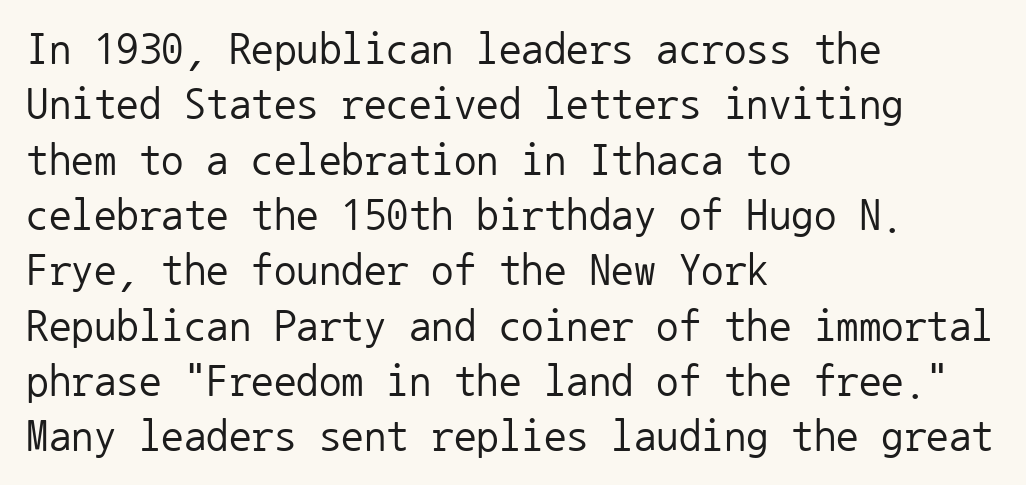
The gaps between neighbouring characters are ordinary and unremarkable. Reading down the block, your eye returns to a fixed left position each line. Bare-footed words on every line. Each letter, wide or thin by design, is forced into the same width here.
